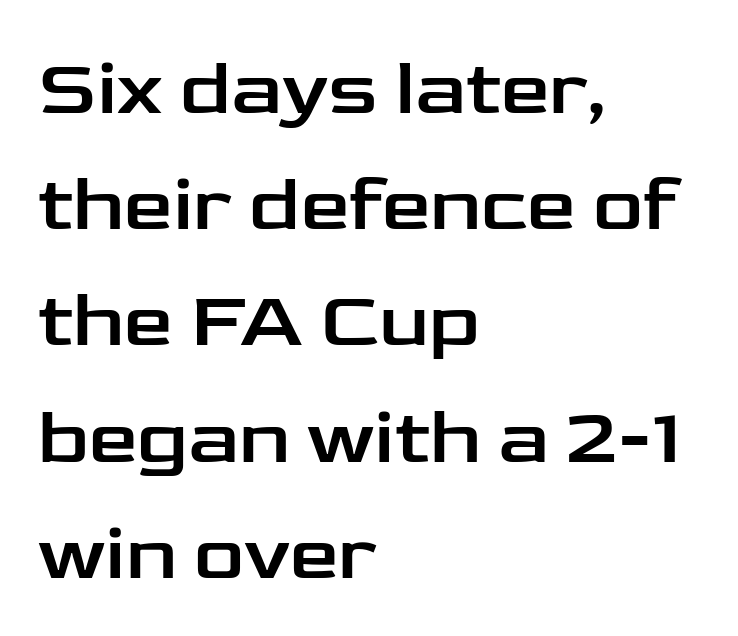
Q: Is the text italic (slanted)? A: No, it is upright.
Q: Is the typeface a serif or a sans-serif typeface? A: Sans-serif.
Q: Is the text underlined? A: No.
Q: How is the paragraph aligned? A: Left-aligned.
Q: Is the spacing between letters normal or unusually wide? A: Normal.
Q: Is the spacing between lines tight, normal or loose? A: Normal.
Q: Width (condensed, normal, or wide)? A: Wide.
Q: Stroke contrast? A: Low.
Q: x-height? A: Medium.
Q: Monospaced? A: No.
